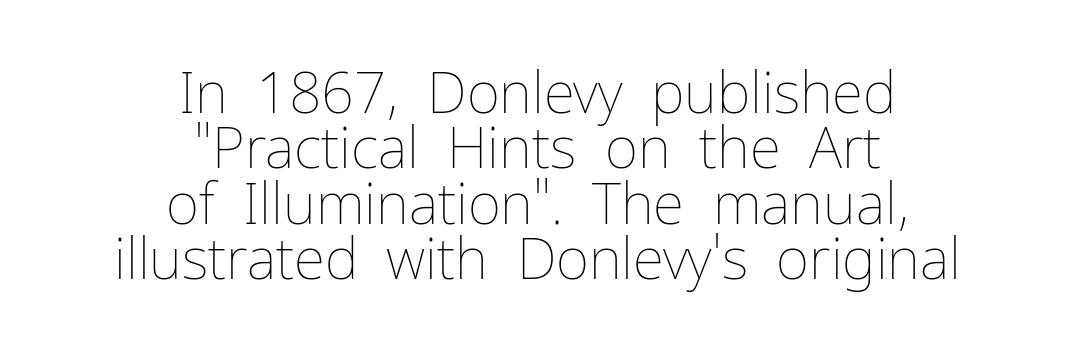
Q: Is the text bold? A: No.
Q: Is the text italic (slanted)? A: No, it is upright.
Q: Is the text underlined? A: No.
Q: How is the paragraph aligned? A: Centered.
Q: Is the spacing between letters normal or unusually wide? A: Normal.
Q: Is the spacing between lines tight, normal or loose? A: Tight.
Q: Width (condensed, normal, or wide)? A: Normal.
Q: Stroke contrast? A: Low.
Q: x-height? A: Medium.
Q: Monospaced? A: No.
